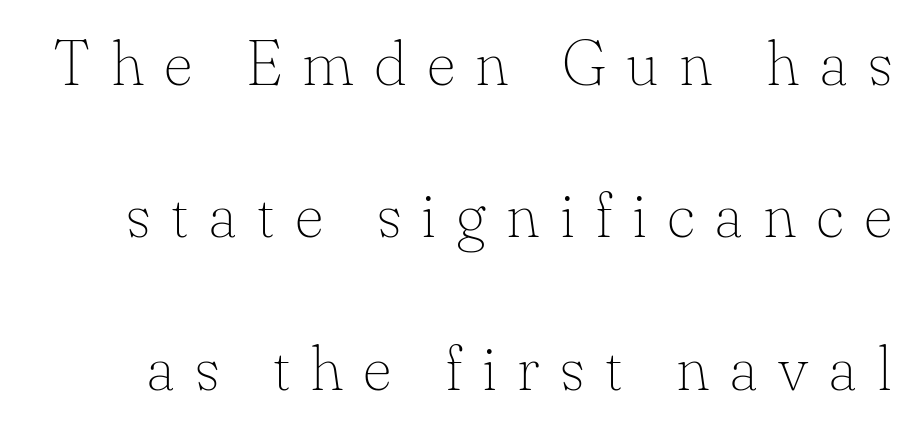
The image shows 63 px thin serif type, upright; set loose line spacing (2.42x), unusually wide letter spacing (+0.32 em), not underlined; low stroke contrast and a small x-height.
